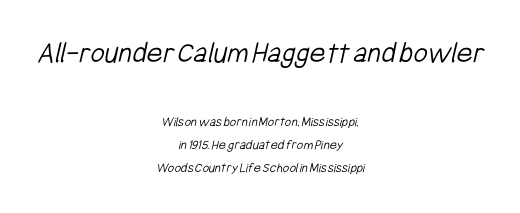
Q: Is the text bold? A: No.
Q: Is the typeface a serif or a sans-serif typeface? A: Sans-serif.
Q: Is the text underlined? A: No.
Q: How is the paragraph aligned? A: Centered.
Q: Is the spacing between letters normal or unusually wide? A: Normal.
Q: Is the spacing between lines tight, normal or loose? A: Normal.
Q: Which block of text is set in a larger size, the first (top) or the second (bottom)? A: The first (top) one.
Q: Width (condensed, normal, or wide)? A: Condensed.
Q: Stroke contrast? A: Low.
Q: x-height? A: Medium.
Q: Monospaced? A: No.
